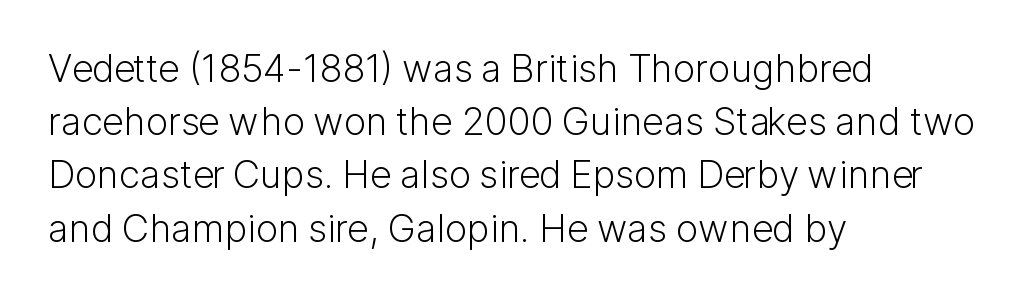
The image shows 38 px light sans-serif type, upright; set left-aligned, normal line spacing (1.4x), normal letter spacing, not underlined; low stroke contrast and a medium x-height.
